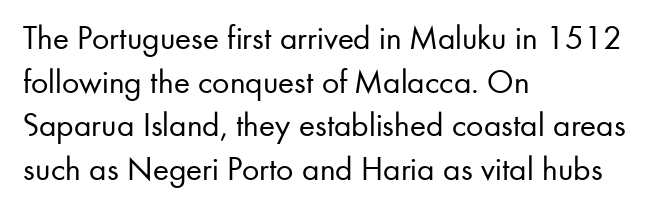
The image shows 34 px regular-weight sans-serif type, upright; set left-aligned, normal line spacing (1.28x), normal letter spacing, not underlined; low stroke contrast and a small x-height.
